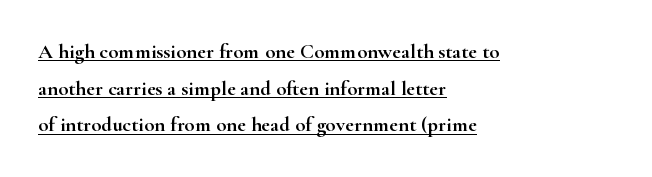
Q: Is the text italic (slanted)? A: No, it is upright.
Q: Is the text underlined? A: Yes.
Q: How is the paragraph aligned? A: Left-aligned.
Q: Is the spacing between letters normal or unusually wide? A: Normal.
